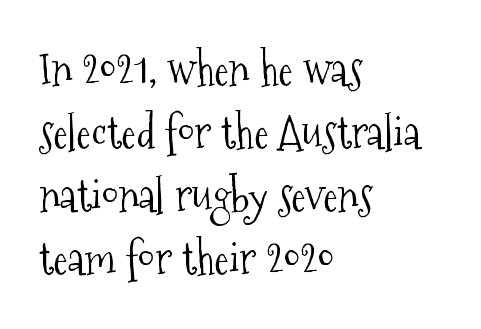
The image shows 44 px light, condensed serif type, upright; set left-aligned, normal line spacing (1.43x), normal letter spacing, not underlined; medium stroke contrast and a medium x-height.
